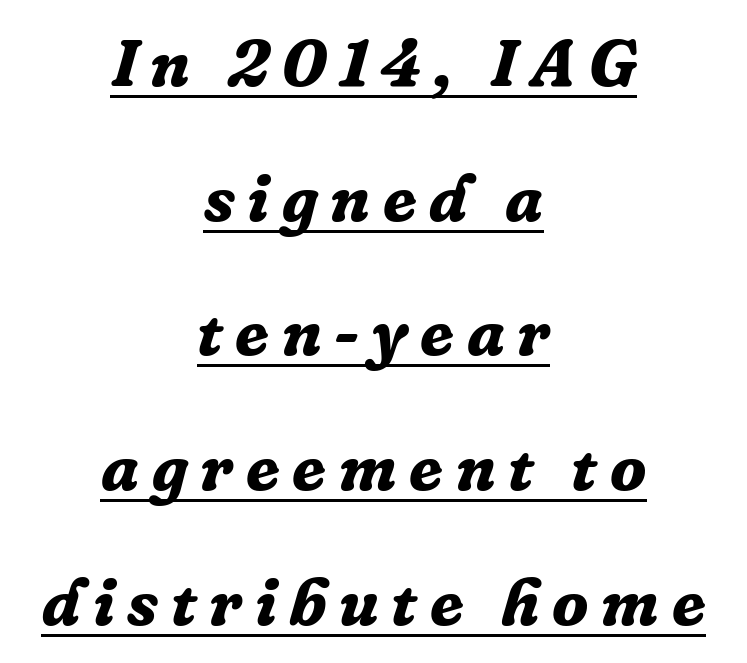
Q: Is the text bold? A: Yes.
Q: Is the text italic (slanted)? A: Yes, it leans right by about 16 degrees.
Q: Is the typeface a serif or a sans-serif typeface? A: Serif.
Q: Is the text underlined? A: Yes.
Q: How is the paragraph aligned? A: Centered.
Q: Is the spacing between lines tight, normal or loose? A: Loose.
Q: Width (condensed, normal, or wide)? A: Normal.
Q: Stroke contrast? A: Low.
Q: x-height? A: Medium.
Q: Monospaced? A: No.
